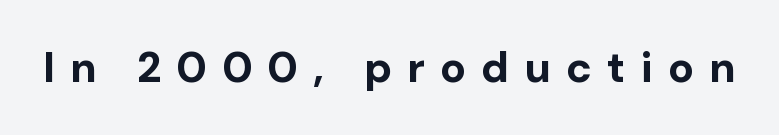
Do the characters align in a grid? No, the font is proportional. The words here are not underlined. The line texture is sparse and dotted thanks to wide tracking. Strokes here are thick enough to call this a true bold. A sans-serif font was chosen for this passage. Style check: upright.
